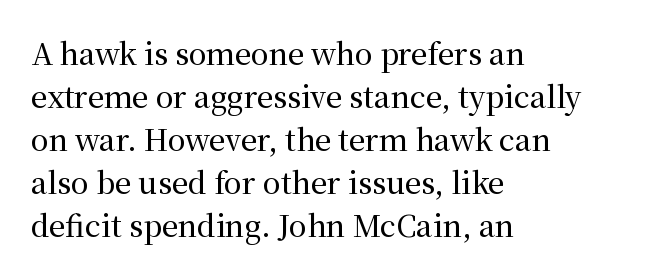
The image shows 29 px serif type, upright; set left-aligned, normal line spacing (1.48x), normal letter spacing, not underlined; medium stroke contrast and a medium x-height.
